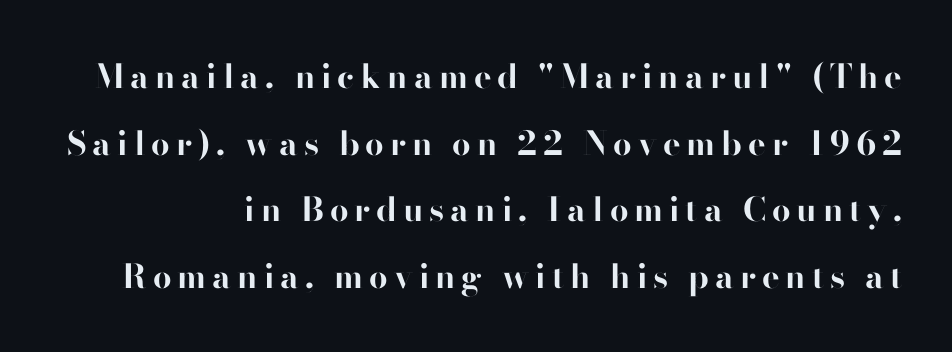
The image shows 33 px bold sans-serif type, upright; set loose line spacing (2.02x), not underlined; high stroke contrast and a small x-height.
